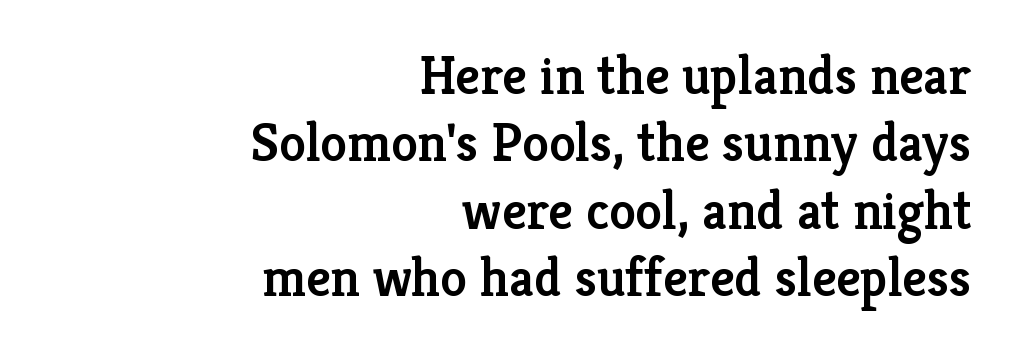
The image shows 54 px semibold serif type, upright; set right-aligned, normal line spacing (1.25x), normal letter spacing, not underlined; low stroke contrast and a medium x-height.
